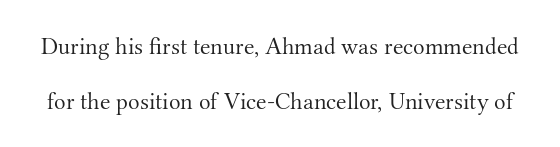
{"italic": "no", "bold": "no", "underline": "no", "line_spacing": "loose", "line_spacing_ratio": 2.29, "letter_spacing": "normal", "letter_spacing_em": 0.0, "glyph_px": 24}
